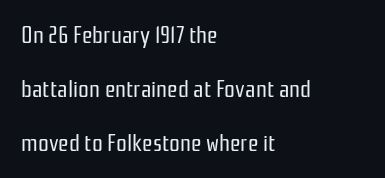
Q: Is the text bold? A: No.
Q: Is the text italic (slanted)? A: No, it is upright.
Q: Is the text underlined? A: No.
Q: How is the paragraph aligned? A: Left-aligned.
Q: Is the spacing between letters normal or unusually wide? A: Normal.
Q: Is the spacing between lines tight, normal or loose? A: Loose.
